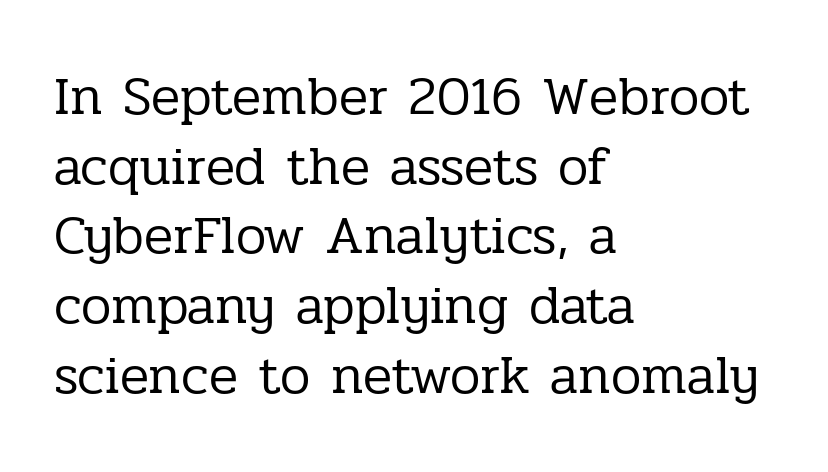
{"serif": "yes", "italic": "no", "bold": "no", "weight": "regular", "width": "normal", "stroke_contrast": "low", "x_height": "medium", "monospaced": "no", "underline": "no", "align": "left", "line_spacing": "normal", "line_spacing_ratio": 1.29, "letter_spacing": "normal", "letter_spacing_em": 0.0, "glyph_px": 54}
